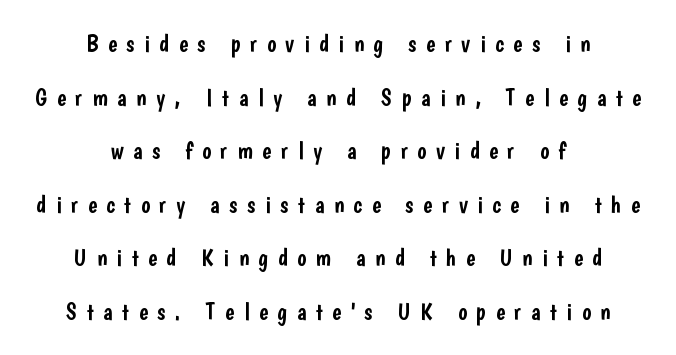
{"italic": "no", "underline": "no", "align": "center", "line_spacing": "loose", "line_spacing_ratio": 2.23, "letter_spacing": "wide", "letter_spacing_em": 0.4, "glyph_px": 24}
